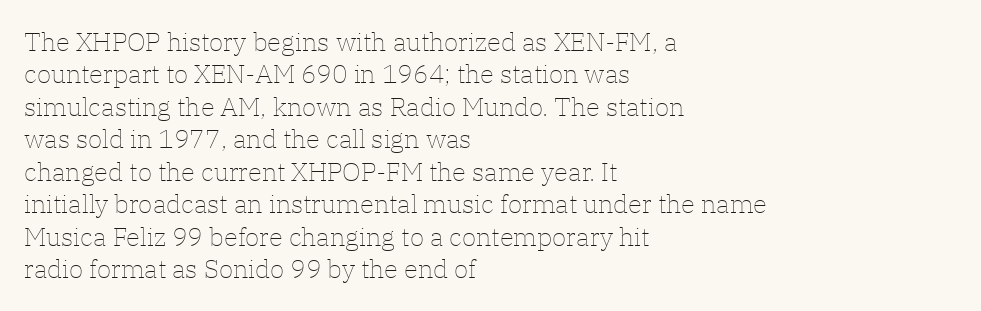
{"italic": "no", "bold": "no", "underline": "no", "align": "left", "line_spacing": "normal", "line_spacing_ratio": 1.25, "letter_spacing": "normal", "letter_spacing_em": 0.0, "glyph_px": 26}
